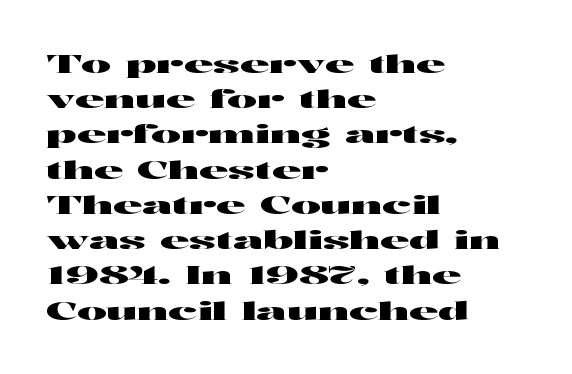
The image shows 25 px text type, upright; set left-aligned, normal line spacing (1.41x), normal letter spacing, not underlined.
